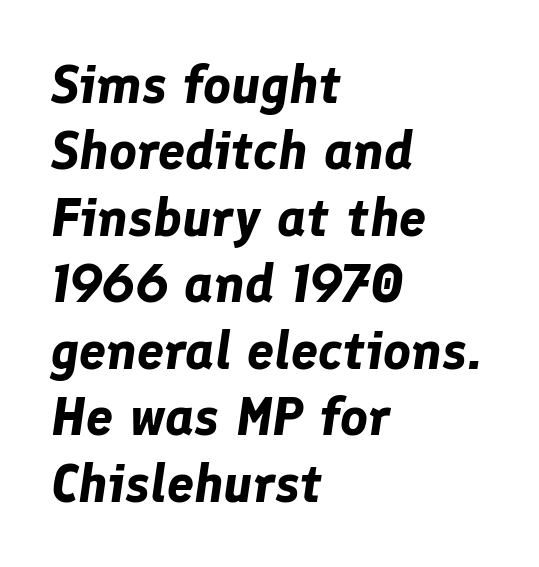
The letters advance in unequal steps, a hallmark of proportional type. Where is the straight margin? On the left. Letters rest on an invisible, unmarked baseline. Italic? Definitely — the glyphs are oblique. The gaps between neighbouring characters are ordinary and unremarkable.
